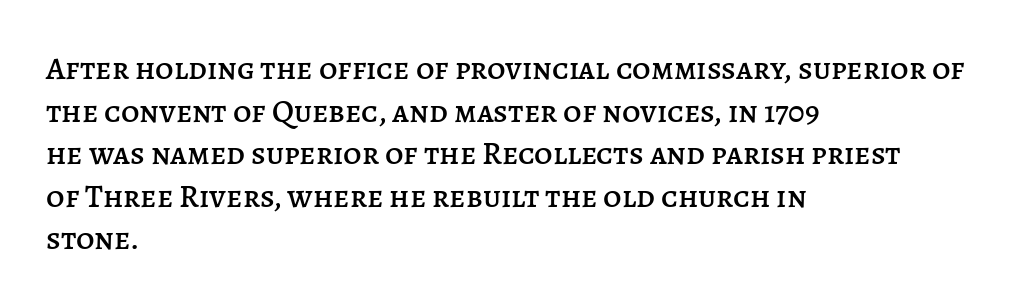
Q: Is the text italic (slanted)? A: No, it is upright.
Q: Is the text underlined? A: No.
Q: How is the paragraph aligned? A: Left-aligned.
Q: Is the spacing between letters normal or unusually wide? A: Normal.
Q: Is the spacing between lines tight, normal or loose? A: Normal.
Q: Width (condensed, normal, or wide)? A: Normal.
Q: Stroke contrast? A: Low.
Q: x-height? A: Large.
Q: Monospaced? A: No.
